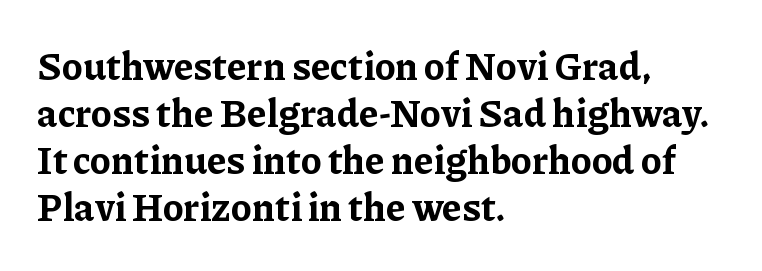
The face used here has the dense, thick strokes of a bold. The string is rendered with underlining switched off. Check where the strokes stop: tiny serifs finish them off. Horizontal alignment here is leftward, the default for most running prose. Observe the ordinary spacing: letters are neighbours, not strangers.
